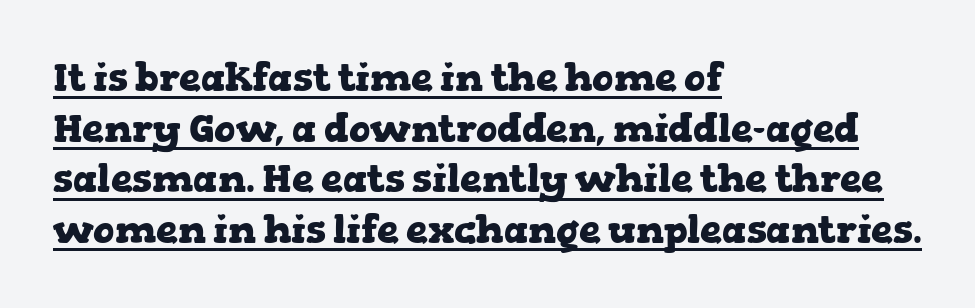
The image shows 39 px heavy, wide serif type, upright; set left-aligned, normal line spacing (1.3x), normal letter spacing, underlined; low stroke contrast and a medium x-height.
